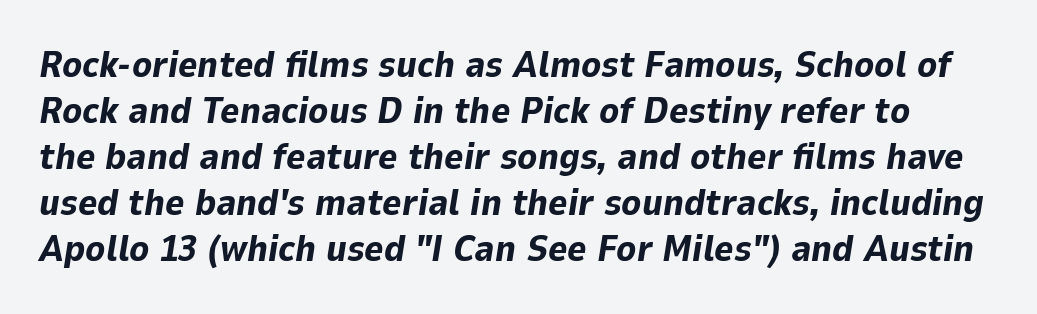
The image shows 37 px bold type, italic (leaning right); set line spacing 1.24x, normal letter spacing, not underlined; low stroke contrast and a medium x-height.
